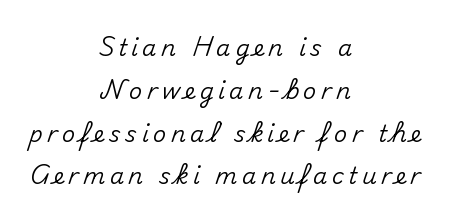
Q: Is the text italic (slanted)? A: Yes.
Q: Is the text underlined? A: No.
Q: How is the paragraph aligned? A: Centered.
